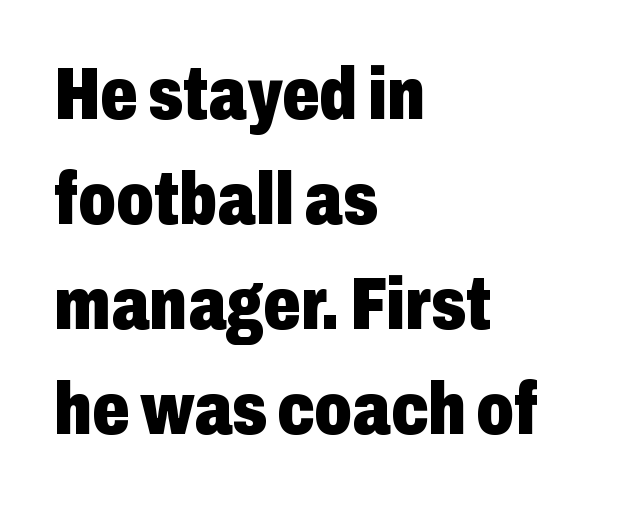
{"serif": "no", "italic": "no", "bold": "yes", "weight": "heavy", "width": "condensed", "stroke_contrast": "low", "x_height": "medium", "monospaced": "no", "underline": "no", "align": "left", "line_spacing": "normal", "line_spacing_ratio": 1.42, "letter_spacing": "normal", "letter_spacing_em": 0.0, "glyph_px": 74}
